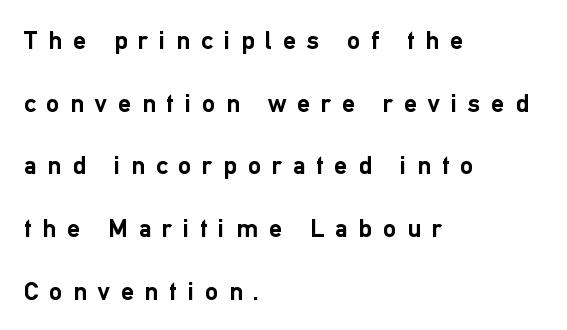
Typographic density is high because the face is bold. This sample is left-justified, so line endings fall wherever the words run out. The letters stand straight up with perfectly vertical stems. Reading down the column, the eye jumps a long way to each next line. The letters are spread apart with noticeably loose tracking.
